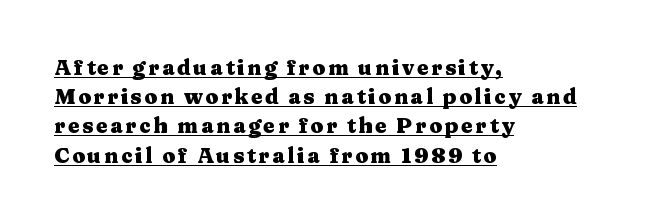
Notice how descenders clear the ascenders below comfortably — that's standard leading. The passage shown is underscored from start to finish. A typesetter would mark this as roman, not italic. What weight is shown? A full bold with thick strokes.
